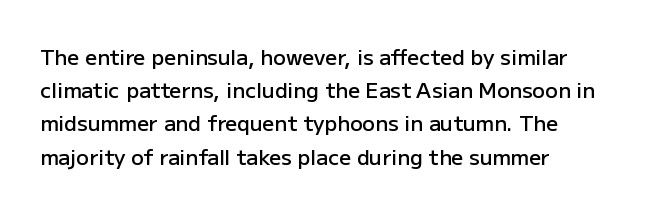
The image shows 21 px text type, upright; set left-aligned, normal line spacing (1.58x), normal letter spacing, not underlined.
